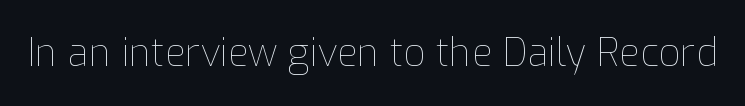
Q: Is the text bold? A: No.
Q: Is the text italic (slanted)? A: No, it is upright.
Q: Is the text underlined? A: No.
Q: Is the spacing between letters normal or unusually wide? A: Normal.
Q: Width (condensed, normal, or wide)? A: Normal.
Q: Stroke contrast? A: Low.
Q: x-height? A: Medium.
Q: Monospaced? A: No.
